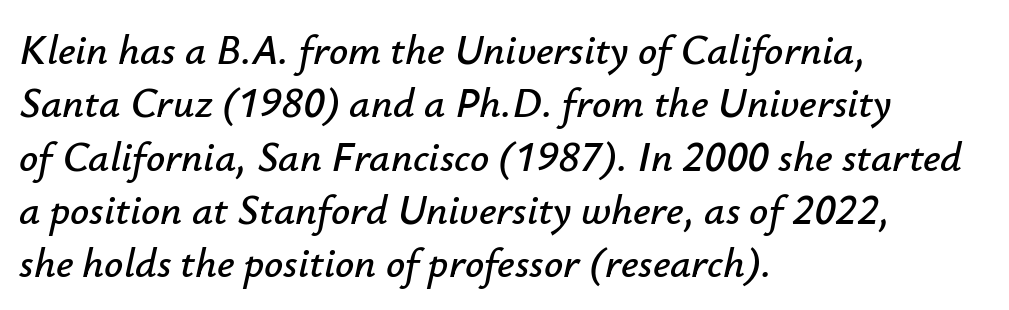
{"italic": "yes", "lean": "right", "slant_degrees": 12, "width": "normal", "stroke_contrast": "low", "x_height": "small", "monospaced": "no", "underline": "no", "align": "left", "line_spacing": "normal", "line_spacing_ratio": 1.27, "letter_spacing": "normal", "letter_spacing_em": 0.0, "glyph_px": 42}
